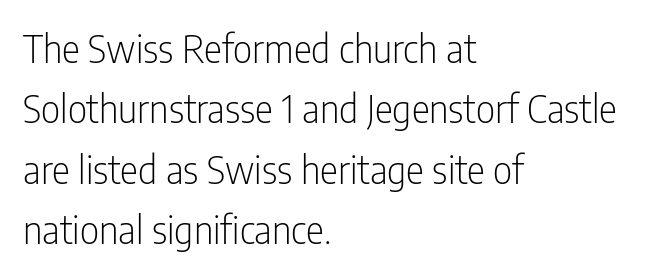
{"serif": "no", "italic": "no", "bold": "no", "weight": "light", "width": "condensed", "stroke_contrast": "low", "x_height": "medium", "monospaced": "no", "underline": "no", "align": "left", "line_spacing": "normal", "line_spacing_ratio": 1.59, "letter_spacing": "normal", "letter_spacing_em": 0.0, "glyph_px": 38}
